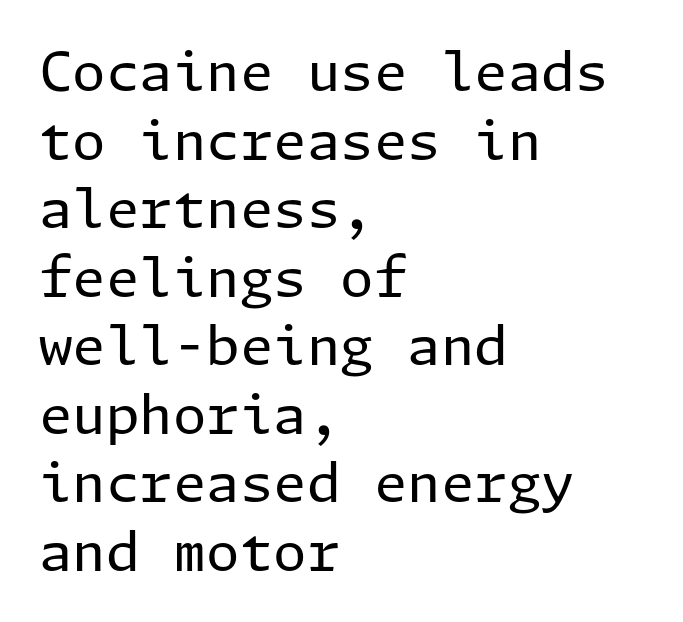
The image shows 54 px regular-weight sans-serif type, upright; set left-aligned, normal line spacing (1.27x), normal letter spacing, not underlined; low stroke contrast and a medium x-height.
